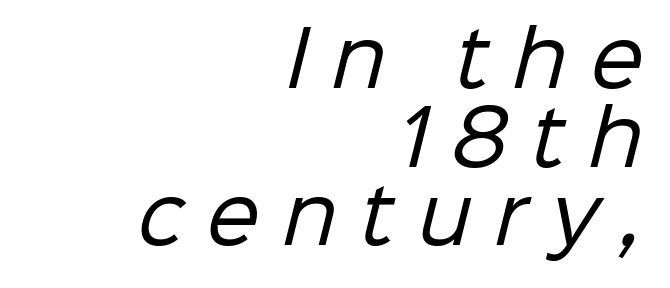
{"serif": "no", "bold": "no", "weight": "regular", "width": "normal", "stroke_contrast": "low", "x_height": "medium", "monospaced": "no", "underline": "no", "align": "right", "line_spacing": "tight", "line_spacing_ratio": 1.05, "letter_spacing": "wide", "letter_spacing_em": 0.31, "glyph_px": 75}
